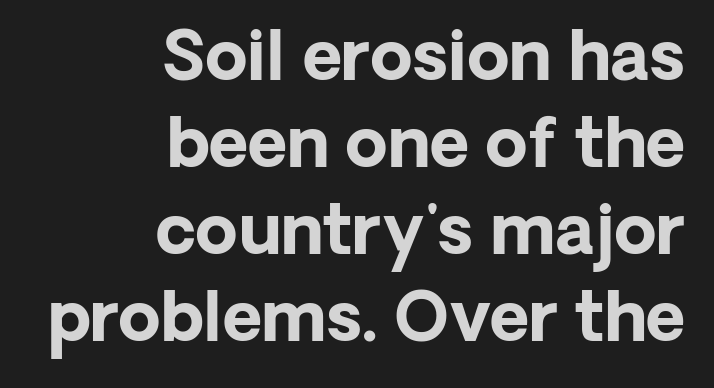
{"serif": "no", "italic": "no", "bold": "yes", "weight": "bold", "width": "normal", "stroke_contrast": "low", "x_height": "medium", "monospaced": "no", "underline": "no", "align": "right", "line_spacing": "normal", "line_spacing_ratio": 1.28, "letter_spacing": "normal", "letter_spacing_em": 0.0, "glyph_px": 68}
